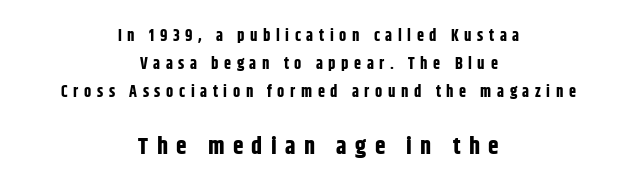
{"italic": "no", "bold": "yes", "underline": "no", "align": "center", "line_spacing_ratio": 1.76, "letter_spacing": "wide", "letter_spacing_em": 0.35, "larger_block": "second", "size_ratio": 1.5, "glyph_px": 24}
